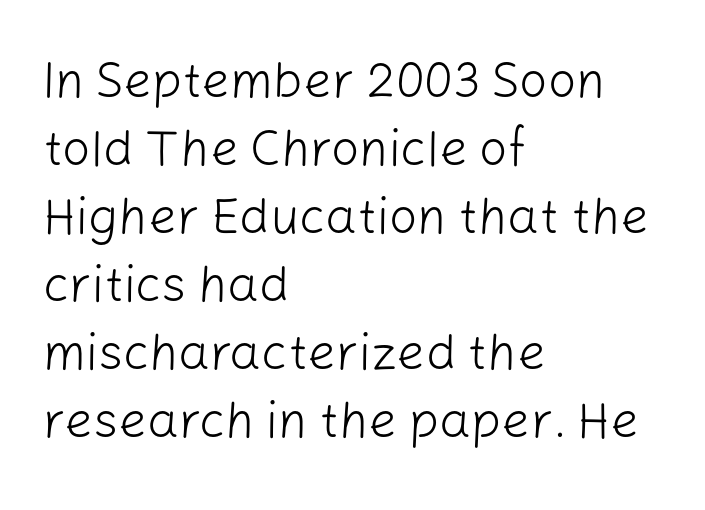
Q: Is the text bold? A: No.
Q: Is the text italic (slanted)? A: No, it is upright.
Q: Is the typeface a serif or a sans-serif typeface? A: Sans-serif.
Q: Is the text underlined? A: No.
Q: How is the paragraph aligned? A: Left-aligned.
Q: Is the spacing between letters normal or unusually wide? A: Normal.
Q: Is the spacing between lines tight, normal or loose? A: Normal.
Q: Width (condensed, normal, or wide)? A: Normal.
Q: Stroke contrast? A: Low.
Q: x-height? A: Medium.
Q: Monospaced? A: No.
